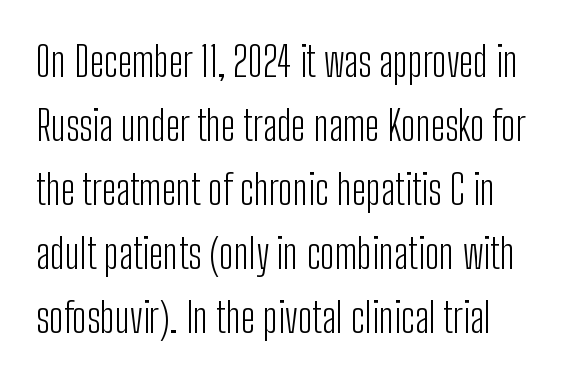
{"serif": "no", "italic": "no", "bold": "no", "weight": "light", "width": "condensed", "stroke_contrast": "low", "x_height": "medium", "monospaced": "no", "underline": "no", "align": "left", "line_spacing": "normal", "line_spacing_ratio": 1.56, "letter_spacing": "normal", "letter_spacing_em": 0.0, "glyph_px": 41}
